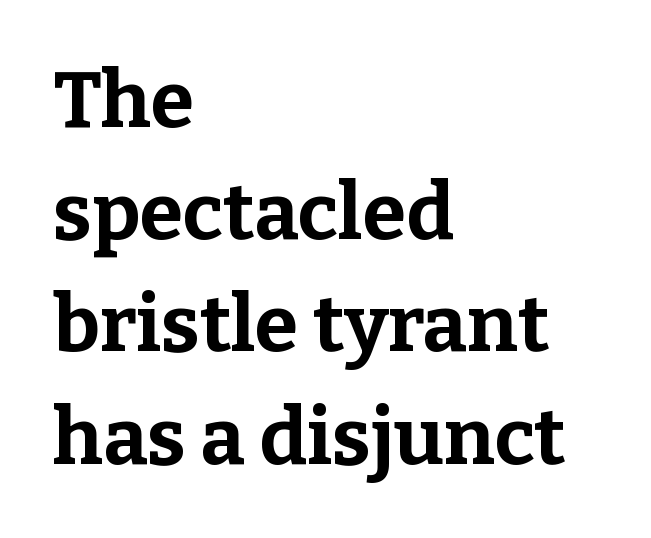
{"serif": "yes", "italic": "no", "bold": "yes", "weight": "bold", "width": "normal", "stroke_contrast": "low", "x_height": "medium", "monospaced": "no", "underline": "no", "align": "left", "line_spacing": "normal", "line_spacing_ratio": 1.42, "letter_spacing": "normal", "letter_spacing_em": 0.0, "glyph_px": 79}
